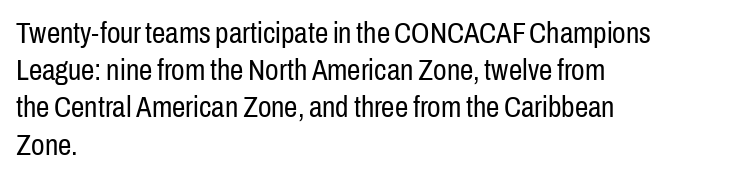
Q: Is the text bold? A: No.
Q: Is the text italic (slanted)? A: No, it is upright.
Q: Is the typeface a serif or a sans-serif typeface? A: Sans-serif.
Q: Is the text underlined? A: No.
Q: How is the paragraph aligned? A: Left-aligned.
Q: Is the spacing between letters normal or unusually wide? A: Normal.
Q: Width (condensed, normal, or wide)? A: Condensed.
Q: Stroke contrast? A: Low.
Q: x-height? A: Medium.
Q: Monospaced? A: No.
